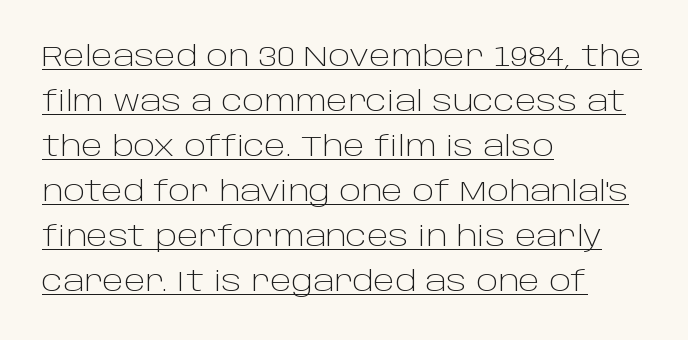
Proportional: the letters do not fall into vertical columns. Heaviness? Minimal to ordinary, like unemphasized prose. Posture: straight, roman, zero tilt. The typeface chosen for these lines omits serifs. Emphasis is given by a line drawn under the lettering.
